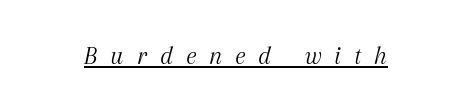
Q: Is the text bold? A: No.
Q: Is the text italic (slanted)? A: Yes, it leans right by about 12 degrees.
Q: Is the text underlined? A: Yes.
Q: Is the spacing between letters normal or unusually wide? A: Unusually wide.
